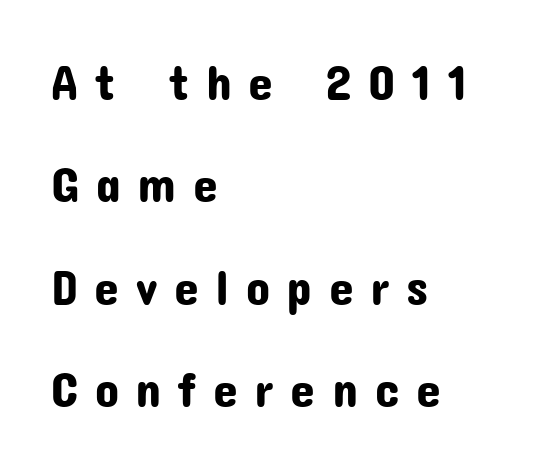
{"serif": "no", "italic": "no", "width": "normal", "stroke_contrast": "low", "x_height": "medium", "monospaced": "no", "underline": "no", "align": "left", "line_spacing": "loose", "line_spacing_ratio": 2.05, "letter_spacing": "wide", "letter_spacing_em": 0.33, "glyph_px": 50}
